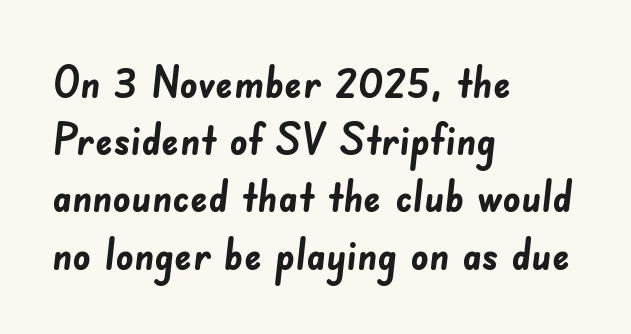
Does the copy run flush right? No — it runs flush left. A typesetter would call this proportional, since set widths differ per character. Is this a sans? Yes — the strokes have no serifs. The font is running at its bold setting. Honestly, there is no underline to notice here at all.
